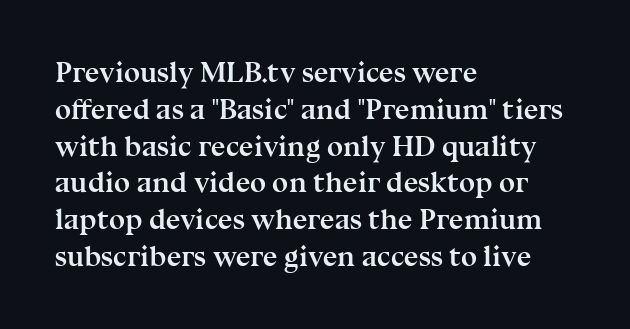
Q: Is the text bold? A: Yes.
Q: Is the text italic (slanted)? A: No, it is upright.
Q: Is the typeface a serif or a sans-serif typeface? A: Serif.
Q: Is the text underlined? A: No.
Q: How is the paragraph aligned? A: Left-aligned.
Q: Is the spacing between letters normal or unusually wide? A: Normal.
Q: Is the spacing between lines tight, normal or loose? A: Normal.
Q: Width (condensed, normal, or wide)? A: Normal.
Q: Stroke contrast? A: Medium.
Q: x-height? A: Medium.
Q: Monospaced? A: No.
